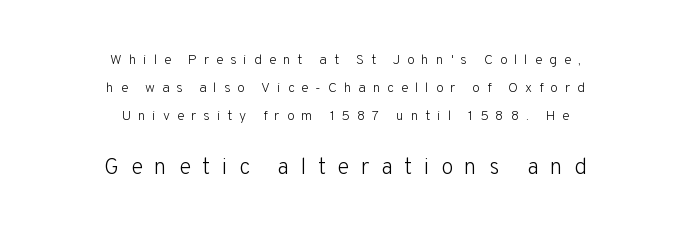
{"italic": "no", "bold": "no", "underline": "no", "align": "center", "line_spacing": "loose", "line_spacing_ratio": 2.0, "letter_spacing": "wide", "letter_spacing_em": 0.49, "larger_block": "second", "size_ratio": 1.64, "glyph_px": 23}
